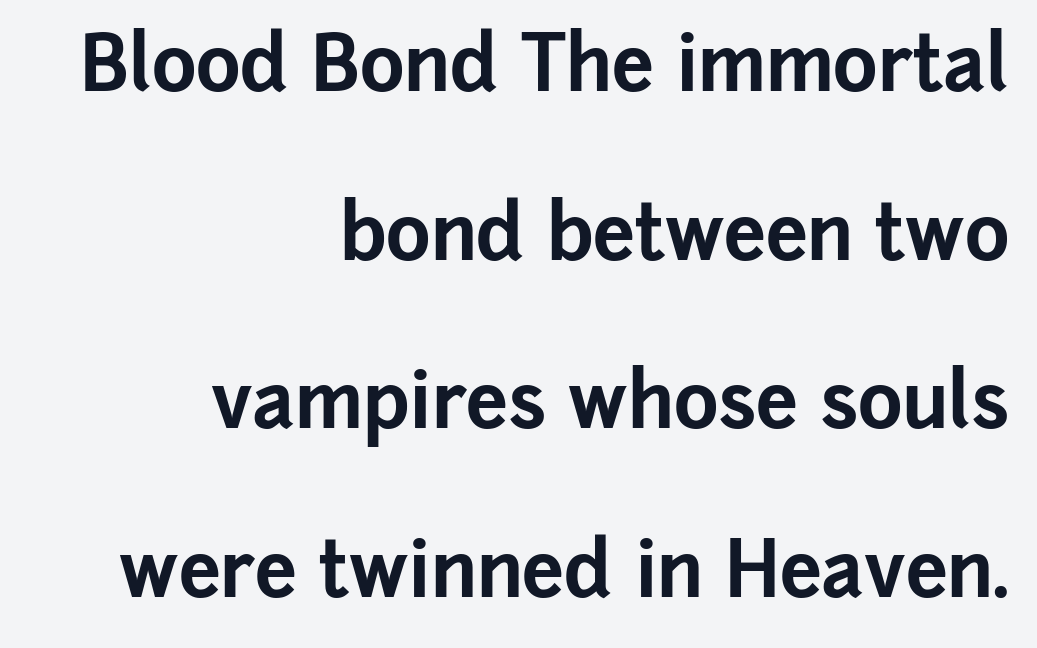
The image shows 76 px bold sans-serif type, upright; set right-aligned, loose line spacing (2.22x), normal letter spacing, not underlined; low stroke contrast and a medium x-height.
